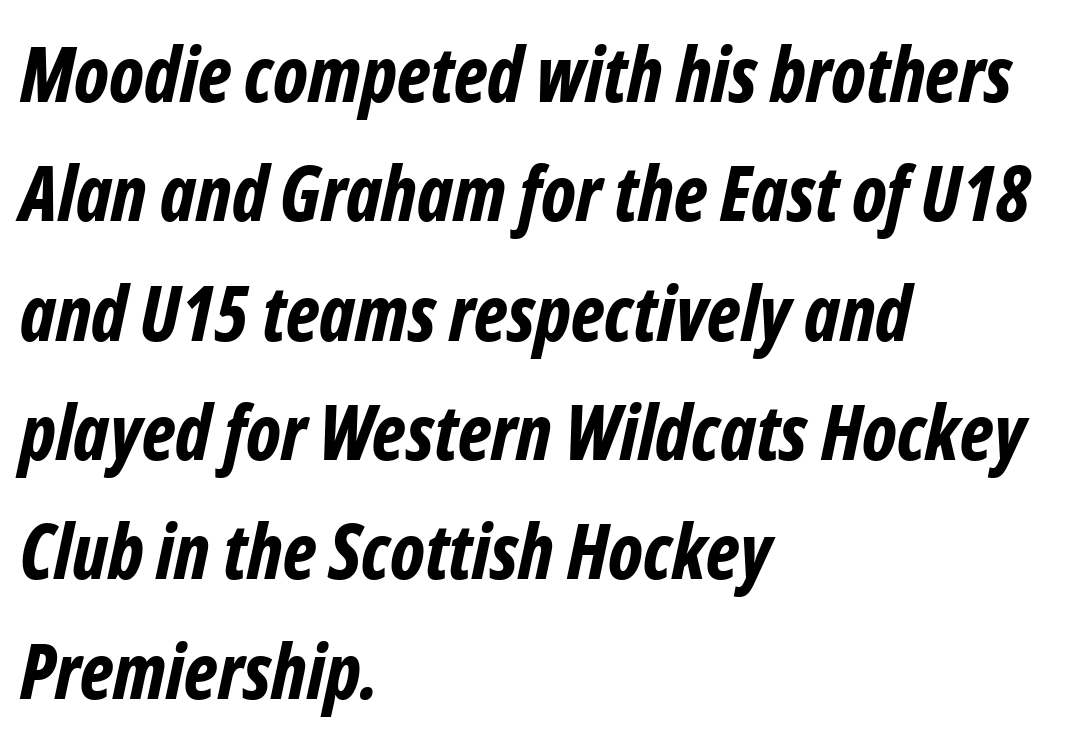
{"italic": "yes", "lean": "right", "slant_degrees": 12, "bold": "yes", "weight": "bold", "width": "condensed", "stroke_contrast": "low", "x_height": "medium", "monospaced": "no", "underline": "no", "align": "left", "line_spacing": "normal", "line_spacing_ratio": 1.57, "letter_spacing": "normal", "letter_spacing_em": 0.0, "glyph_px": 76}
